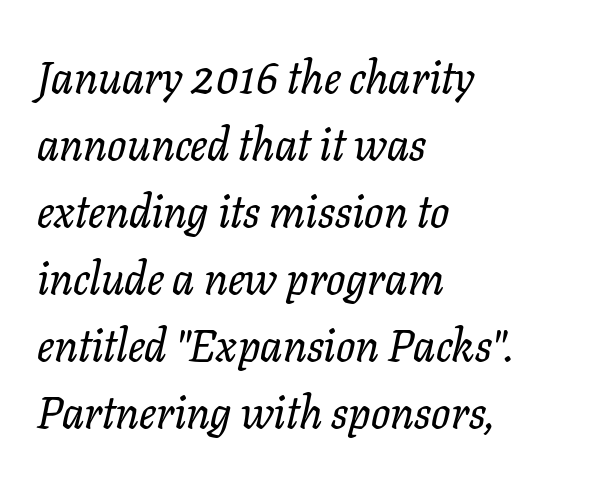
Q: Is the text italic (slanted)? A: Yes, it leans right by about 11 degrees.
Q: Is the typeface a serif or a sans-serif typeface? A: Serif.
Q: Is the text underlined? A: No.
Q: How is the paragraph aligned? A: Left-aligned.
Q: Is the spacing between letters normal or unusually wide? A: Normal.
Q: Is the spacing between lines tight, normal or loose? A: Normal.
Q: Width (condensed, normal, or wide)? A: Normal.
Q: Stroke contrast? A: Low.
Q: x-height? A: Medium.
Q: Monospaced? A: No.
